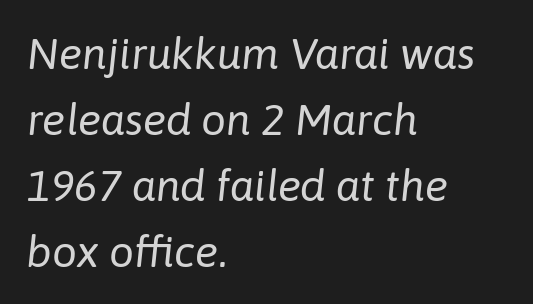
The image shows 44 px regular-weight type, italic (leaning right); set left-aligned, normal line spacing (1.5x), normal letter spacing, not underlined; low stroke contrast and a medium x-height.
